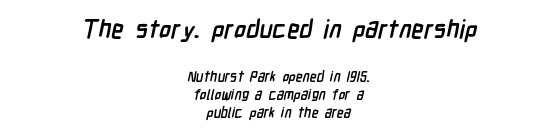
Bold? Absolutely — the strokes are thick and heavy. A clean baseline with only descenders dipping below it. These two chunks differ in scale, with the top chunk taking the larger measure. Vertical spacing — default.
